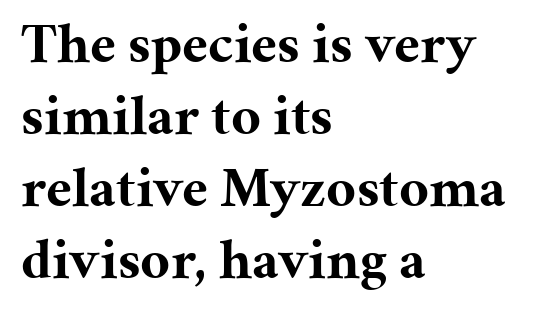
Q: Is the text bold? A: Yes.
Q: Is the text italic (slanted)? A: No, it is upright.
Q: Is the typeface a serif or a sans-serif typeface? A: Serif.
Q: Is the text underlined? A: No.
Q: How is the paragraph aligned? A: Left-aligned.
Q: Is the spacing between letters normal or unusually wide? A: Normal.
Q: Width (condensed, normal, or wide)? A: Normal.
Q: Stroke contrast? A: Medium.
Q: x-height? A: Medium.
Q: Monospaced? A: No.
